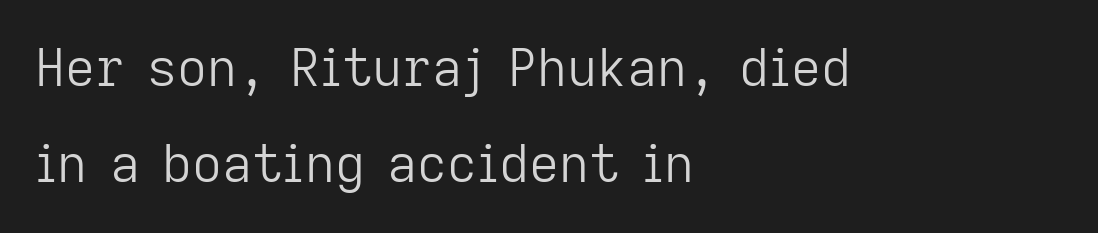
Q: Is the text bold? A: No.
Q: Is the text italic (slanted)? A: No, it is upright.
Q: Is the typeface a serif or a sans-serif typeface? A: Sans-serif.
Q: Is the text underlined? A: No.
Q: How is the paragraph aligned? A: Left-aligned.
Q: Is the spacing between letters normal or unusually wide? A: Normal.
Q: Width (condensed, normal, or wide)? A: Normal.
Q: Stroke contrast? A: Low.
Q: x-height? A: Medium.
Q: Monospaced? A: No.
